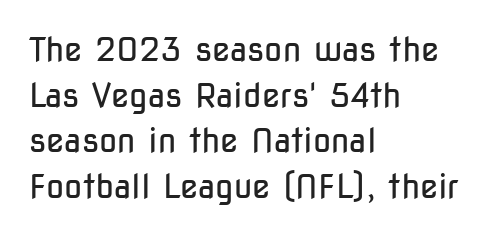
Q: Is the text bold? A: No.
Q: Is the text italic (slanted)? A: No, it is upright.
Q: Is the typeface a serif or a sans-serif typeface? A: Sans-serif.
Q: Is the text underlined? A: No.
Q: How is the paragraph aligned? A: Left-aligned.
Q: Is the spacing between letters normal or unusually wide? A: Normal.
Q: Is the spacing between lines tight, normal or loose? A: Normal.
Q: Width (condensed, normal, or wide)? A: Condensed.
Q: Stroke contrast? A: Low.
Q: x-height? A: Medium.
Q: Monospaced? A: No.
